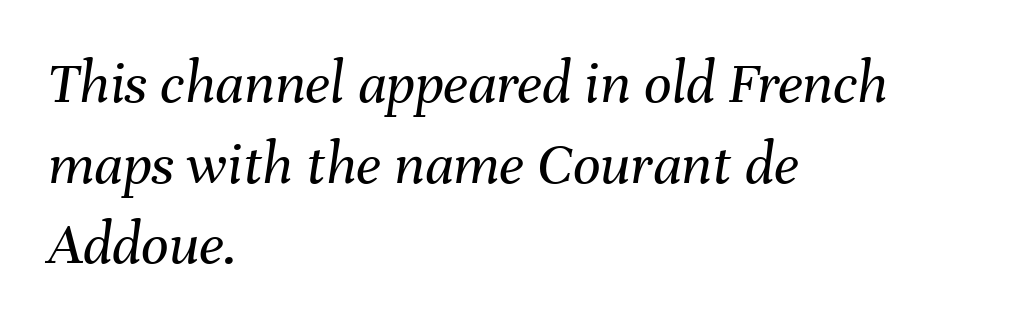
{"italic": "yes", "lean": "right", "slant_degrees": 8, "bold": "no", "weight": "regular", "width": "normal", "stroke_contrast": "medium", "x_height": "medium", "monospaced": "no", "underline": "no", "align": "left", "line_spacing": "normal", "line_spacing_ratio": 1.32, "letter_spacing": "normal", "letter_spacing_em": 0.0, "glyph_px": 61}
